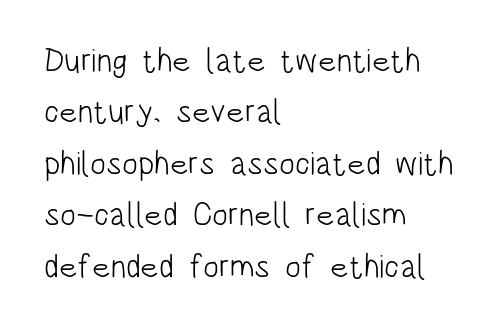
{"serif": "no", "italic": "no", "bold": "no", "weight": "light", "width": "condensed", "stroke_contrast": "low", "x_height": "large", "monospaced": "no", "underline": "no", "align": "left", "line_spacing": "normal", "line_spacing_ratio": 1.56, "letter_spacing": "normal", "letter_spacing_em": 0.0, "glyph_px": 33}
